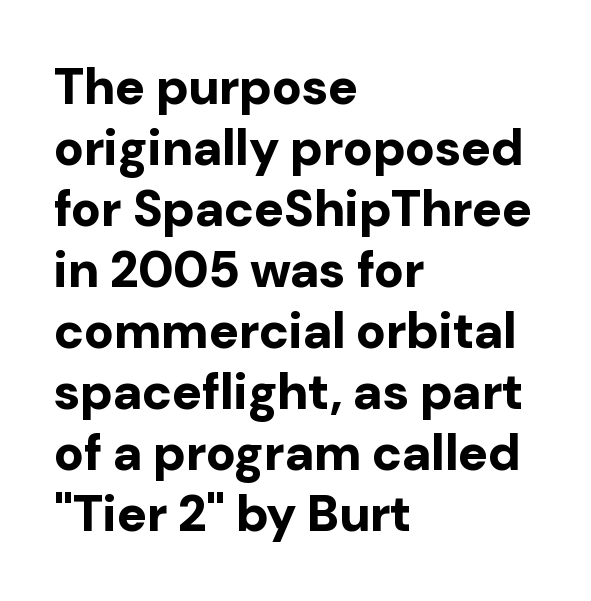
Q: Is the text bold? A: Yes.
Q: Is the text italic (slanted)? A: No, it is upright.
Q: Is the typeface a serif or a sans-serif typeface? A: Sans-serif.
Q: Is the text underlined? A: No.
Q: How is the paragraph aligned? A: Left-aligned.
Q: Is the spacing between letters normal or unusually wide? A: Normal.
Q: Width (condensed, normal, or wide)? A: Normal.
Q: Stroke contrast? A: Low.
Q: x-height? A: Medium.
Q: Monospaced? A: No.
